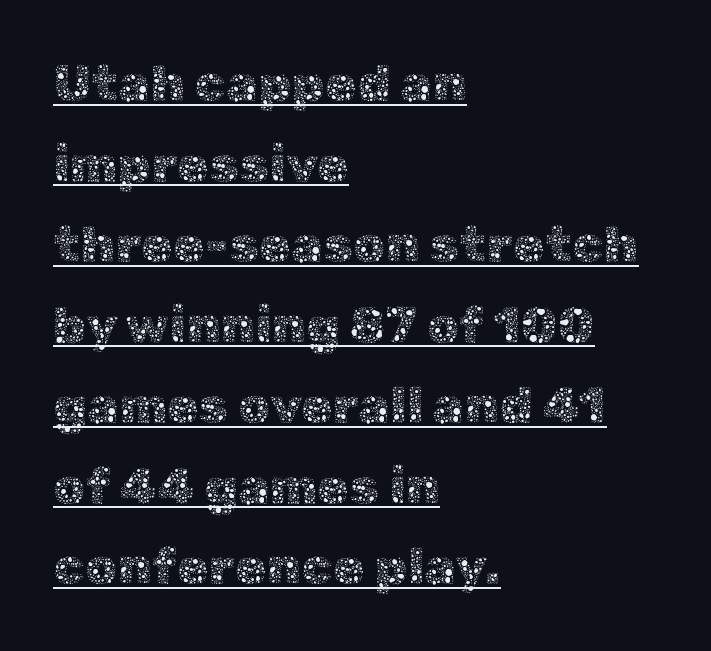
Q: Is the text bold? A: No.
Q: Is the text italic (slanted)? A: No, it is upright.
Q: Is the text underlined? A: Yes.
Q: How is the paragraph aligned? A: Left-aligned.
Q: Is the spacing between letters normal or unusually wide? A: Normal.
Q: Is the spacing between lines tight, normal or loose? A: Normal.
Q: Width (condensed, normal, or wide)? A: Normal.
Q: x-height? A: Medium.
Q: Monospaced? A: No.
